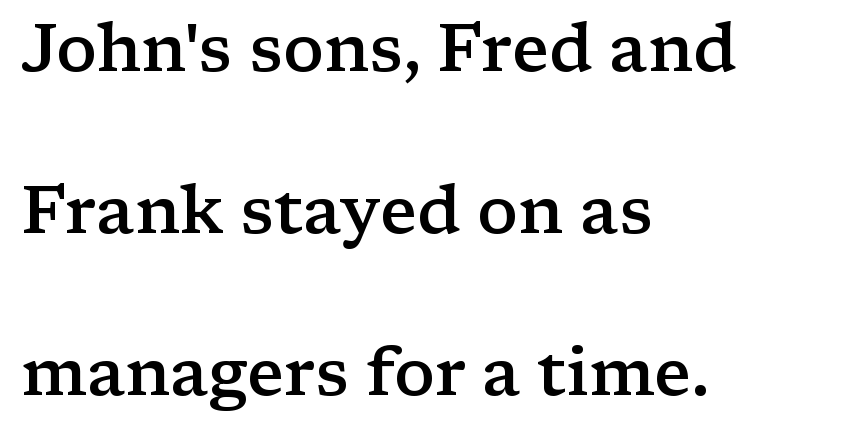
{"serif": "yes", "italic": "no", "bold": "semi", "weight": "semibold", "width": "wide", "stroke_contrast": "low", "x_height": "medium", "monospaced": "no", "underline": "no", "align": "left", "line_spacing": "loose", "line_spacing_ratio": 2.42, "letter_spacing": "normal", "letter_spacing_em": 0.0, "glyph_px": 67}
